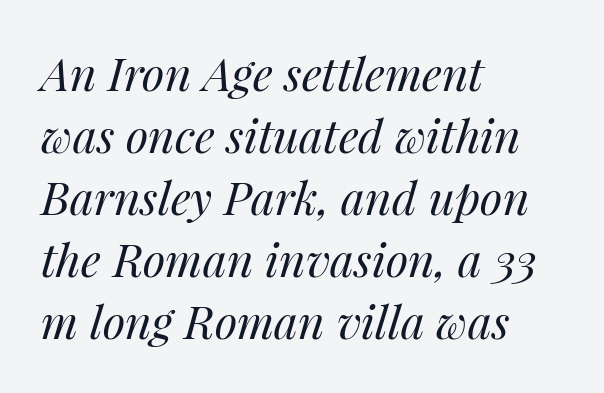
This rendering leaves character spacing at its baseline value. Whoever set this chose a conventional vertical rhythm. Unbolded letterforms with no extra heft. Has an underline been added? It has not. Leftover space on each line is placed entirely after the last word. Looks like regular typesetting: each glyph gets only the width it needs.
